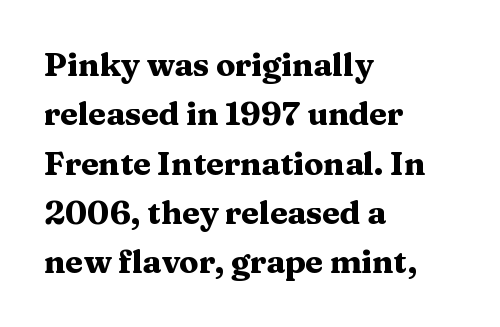
The letters stand straight up with perfectly vertical stems. Typographic density is high because the face is bold. The vertical gap from one line to the next is medium. In terms of letterspacing, this is plain default setting.
